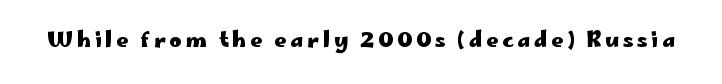
{"italic": "no", "bold": "yes", "underline": "no", "glyph_px": 21}
